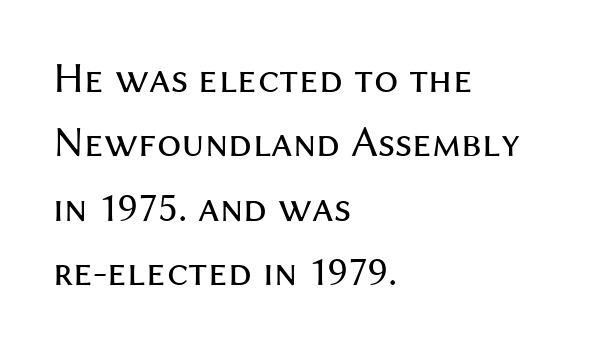
The typesetting does not lean heavy: it is not bold. Characters follow at the spacing the type designer built in. Each letter keeps its own natural width here, so spacing adapts to shape. The zone under the glyphs is completely vacant. Line starts are locked; line ends wander.
